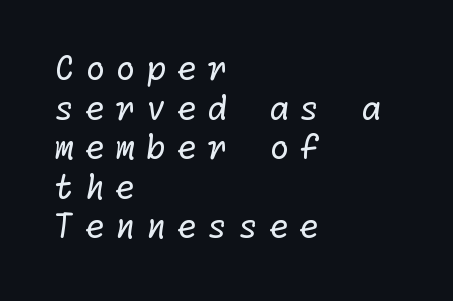
The lines are quadded left. A sans-serif font was chosen for this passage. Ink coverage per letter is moderate at most. Does extra space separate the letters? Yes, quite a lot of it. Underlining? Definitely not there.
